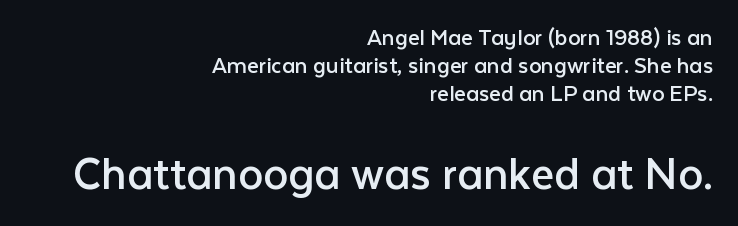
The image shows 50 px regular-weight sans-serif type, upright; set right-aligned, tight line spacing (1.13x), normal letter spacing, not underlined; the second (bottom) block is 2.0x larger; low stroke contrast and a medium x-height.
